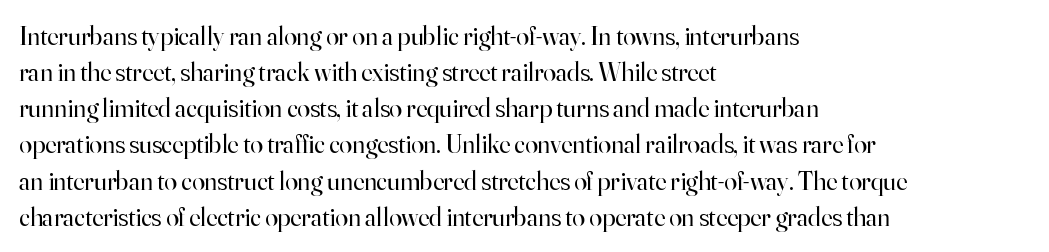
Teacher's note: observe the even left margin — that is flush-left alignment. Students, note that the glyphs here touch the page at normal intervals. Do the letters lean? They stand straight. Descenders hang freely into open space. Stem width sits at or under what a default text font uses.
